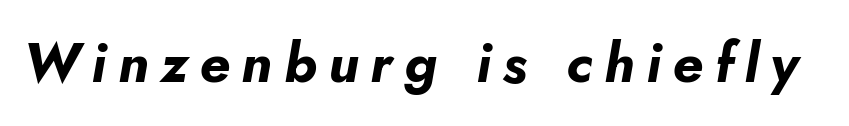
The image shows 55 px bold type, italic (leaning right); set unusually wide letter spacing (+0.21 em), not underlined; low stroke contrast and a small x-height.
